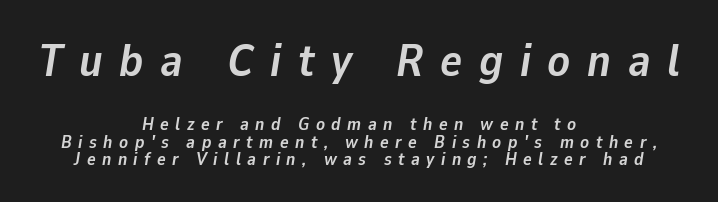
The image shows 46 px semibold type, italic (leaning right); set centered, tight line spacing (0.98x), unusually wide letter spacing (+0.36 em), not underlined; the first (top) block is 2.56x larger; low stroke contrast and a medium x-height.
